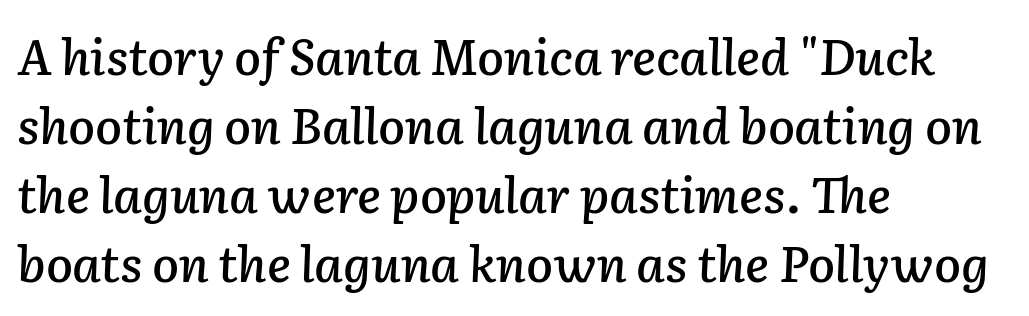
{"italic": "yes", "lean": "right", "slant_degrees": 2, "width": "normal", "stroke_contrast": "low", "x_height": "medium", "monospaced": "no", "underline": "no", "align": "left", "line_spacing": "normal", "line_spacing_ratio": 1.41, "letter_spacing": "normal", "letter_spacing_em": 0.0, "glyph_px": 49}
